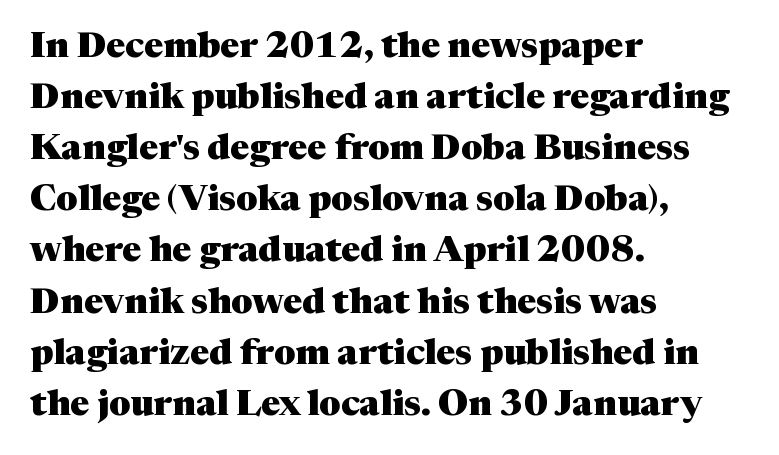
{"serif": "yes", "italic": "no", "bold": "yes", "weight": "heavy", "width": "normal", "stroke_contrast": "medium", "x_height": "medium", "monospaced": "no", "underline": "no", "align": "left", "line_spacing": "normal", "line_spacing_ratio": 1.42, "letter_spacing": "normal", "letter_spacing_em": 0.0, "glyph_px": 36}
